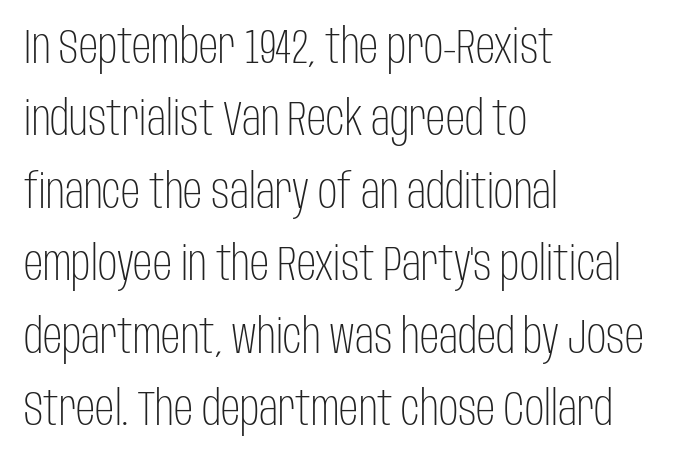
The image shows 48 px light, condensed sans-serif type, upright; set left-aligned, normal line spacing (1.51x), normal letter spacing, not underlined; low stroke contrast and a large x-height.
